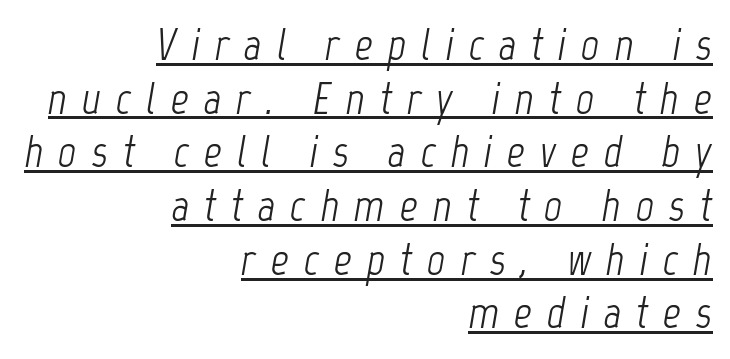
Q: Is the text bold? A: No.
Q: Is the text italic (slanted)? A: Yes, it leans right by about 12 degrees.
Q: Is the text underlined? A: Yes.
Q: How is the paragraph aligned? A: Right-aligned.
Q: Is the spacing between letters normal or unusually wide? A: Unusually wide.
Q: Width (condensed, normal, or wide)? A: Condensed.
Q: Stroke contrast? A: Low.
Q: x-height? A: Medium.
Q: Monospaced? A: No.
